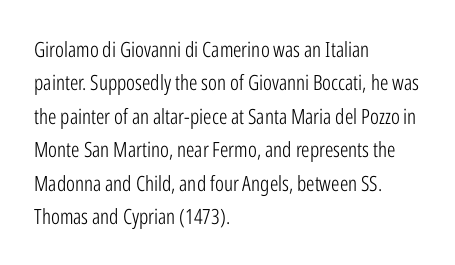
Q: Is the text bold? A: No.
Q: Is the text italic (slanted)? A: No, it is upright.
Q: Is the text underlined? A: No.
Q: How is the paragraph aligned? A: Left-aligned.
Q: Is the spacing between letters normal or unusually wide? A: Normal.
Q: Is the spacing between lines tight, normal or loose? A: Normal.
